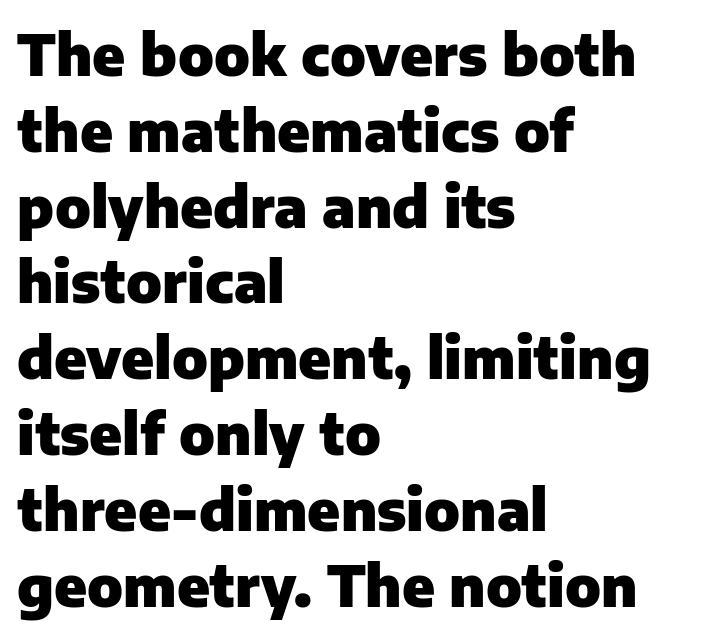
Unlike italic type, these characters show no tilt at all. Line starts are locked; line ends wander. Successive baselines arrive at the customary interval. Plain, unruled lines of type.
